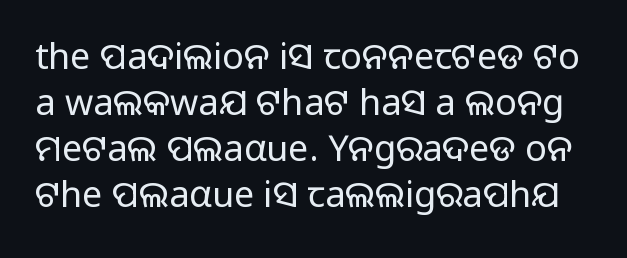
Q: Is the text bold? A: No.
Q: Is the text italic (slanted)? A: No, it is upright.
Q: Is the typeface a serif or a sans-serif typeface? A: Sans-serif.
Q: Is the text underlined? A: No.
Q: Is the spacing between letters normal or unusually wide? A: Normal.
Q: Is the spacing between lines tight, normal or loose? A: Normal.
Q: Width (condensed, normal, or wide)? A: Normal.
Q: Stroke contrast? A: Low.
Q: x-height? A: Large.
Q: Monospaced? A: No.
